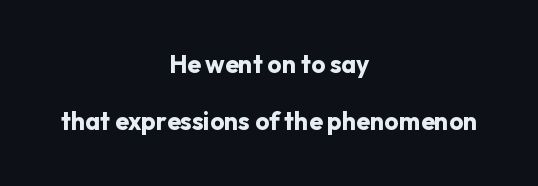
The image shows 25 px bold type, upright; set centered, loose line spacing (2.29x), normal letter spacing, not underlined.
